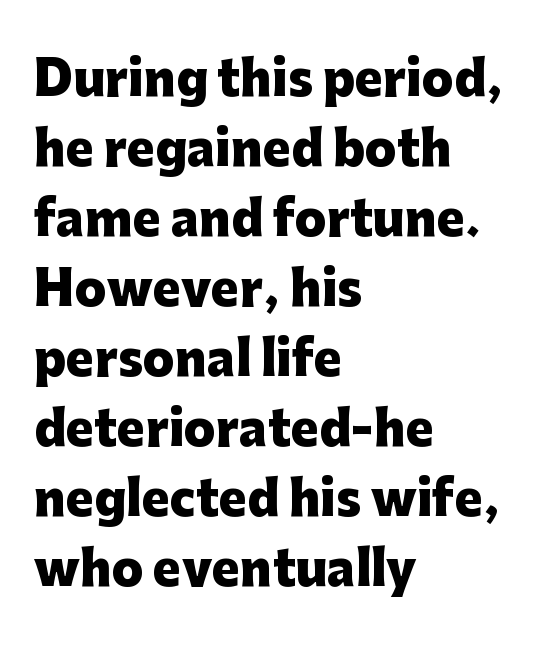
The image shows 47 px heavy sans-serif type, upright; set left-aligned, normal line spacing (1.49x), normal letter spacing, not underlined; low stroke contrast and a medium x-height.
